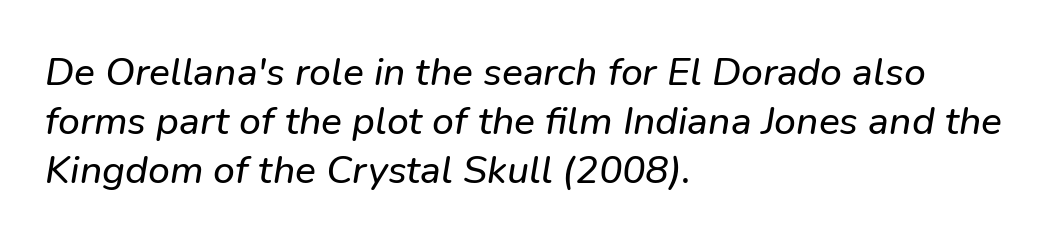
The image shows 39 px sans-serif type; set left-aligned, normal line spacing (1.26x), normal letter spacing, not underlined; low stroke contrast and a medium x-height.
